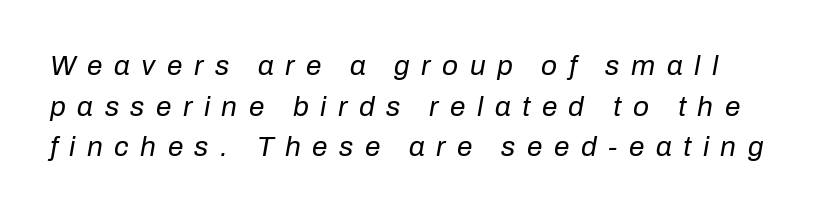
{"italic": "yes", "lean": "right", "slant_degrees": 10, "bold": "no", "weight": "regular", "width": "normal", "stroke_contrast": "low", "x_height": "medium", "monospaced": "no", "underline": "no", "line_spacing": "normal", "line_spacing_ratio": 1.45, "letter_spacing": "wide", "letter_spacing_em": 0.41, "glyph_px": 28}
